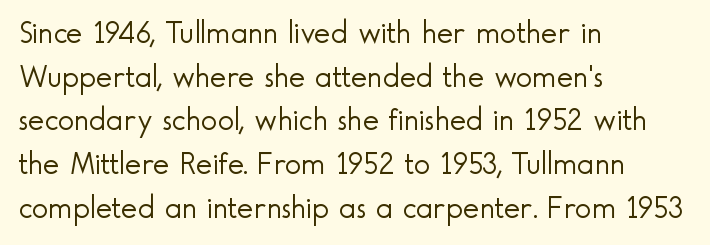
{"serif": "no", "italic": "no", "bold": "no", "weight": "light", "width": "normal", "x_height": "small", "monospaced": "no", "underline": "no", "align": "left", "line_spacing": "normal", "line_spacing_ratio": 1.41, "letter_spacing": "normal", "letter_spacing_em": 0.0, "glyph_px": 31}
